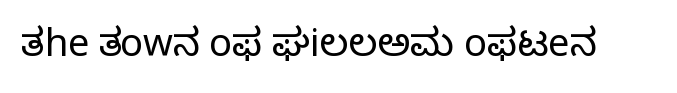
The image shows 38 px light sans-serif type, upright; set normal letter spacing, not underlined; low stroke contrast and a medium x-height.
